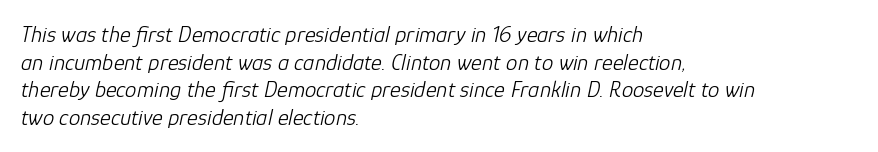
Alignment: flush left. Stems here are at most as thick as an everyday book face. Does the lettering tilt? It does — this is italic. The space directly below the letters is spotless.
